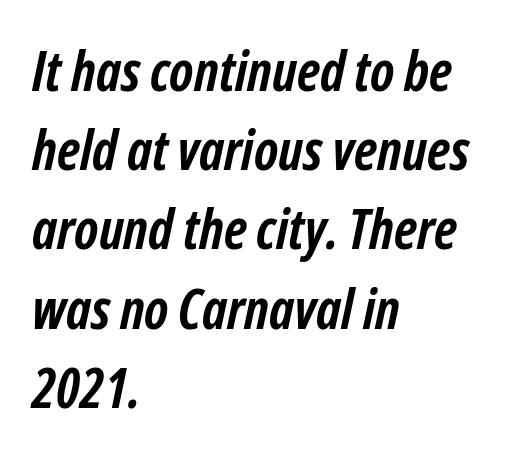
Every character sits at an angle, as italics do. Just letters on the line, the space beneath them empty. Normally led — the rows are evenly, conventionally spaced. Character widths vary here, with narrow letters taking less room than wide ones. This is heavy type, rendered in bold.
